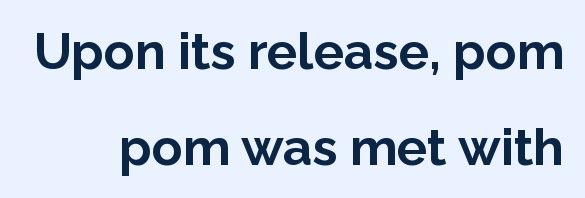
Q: Is the text bold? A: Yes.
Q: Is the text italic (slanted)? A: No, it is upright.
Q: Is the typeface a serif or a sans-serif typeface? A: Sans-serif.
Q: Is the text underlined? A: No.
Q: Is the spacing between letters normal or unusually wide? A: Normal.
Q: Width (condensed, normal, or wide)? A: Normal.
Q: Stroke contrast? A: Low.
Q: x-height? A: Medium.
Q: Monospaced? A: No.
